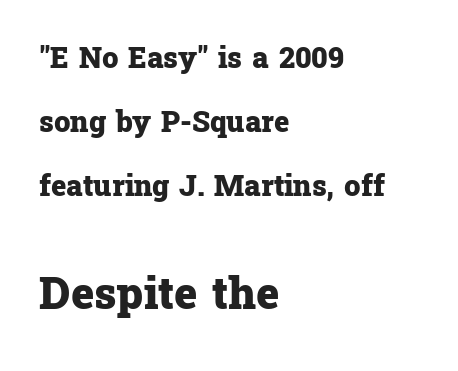
Every stem runs plumb, perpendicular to the baseline. The compositor pushed each line to the left boundary. You get the small type first, then a jump to larger type. Interline gaps are noticeably wide in this sample.
